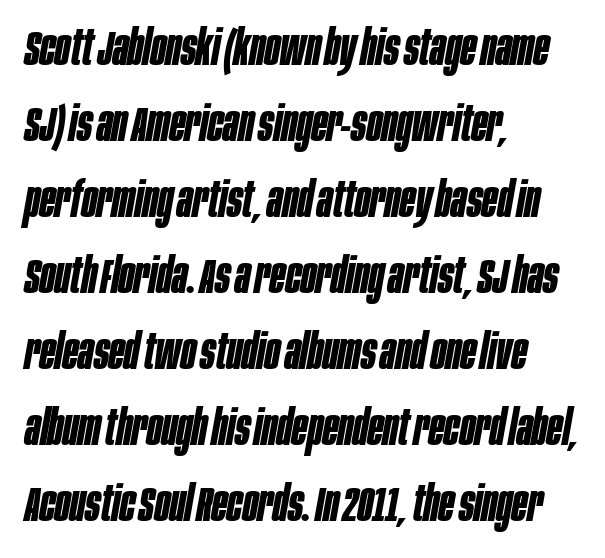
{"italic": "yes", "lean": "right", "slant_degrees": 10, "bold": "yes", "weight": "bold", "width": "condensed", "stroke_contrast": "low", "x_height": "large", "monospaced": "no", "underline": "no", "align": "left", "line_spacing": "normal", "line_spacing_ratio": 1.52, "letter_spacing": "normal", "letter_spacing_em": 0.0, "glyph_px": 50}
